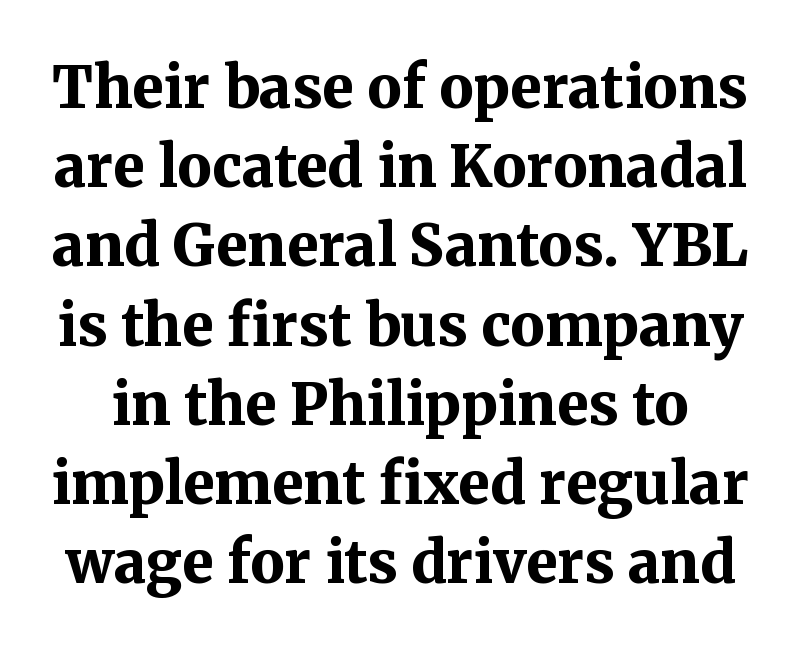
Descenders hang freely into open space. Ascenders rise straight up at ninety degrees. These lines are rendered in a variable-pitch font. These lines keep a tight, regular rhythm from letter to letter. Set as a true bold cut, around the 700 mark.
